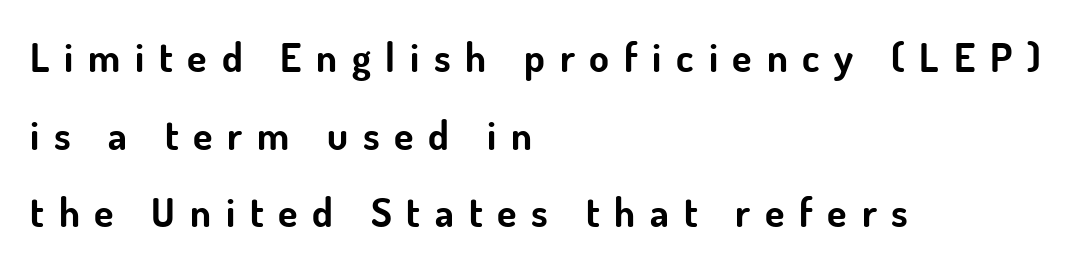
Q: Is the text bold? A: Yes.
Q: Is the text italic (slanted)? A: No, it is upright.
Q: Is the typeface a serif or a sans-serif typeface? A: Sans-serif.
Q: Is the text underlined? A: No.
Q: How is the paragraph aligned? A: Left-aligned.
Q: Is the spacing between letters normal or unusually wide? A: Unusually wide.
Q: Is the spacing between lines tight, normal or loose? A: Loose.
Q: Width (condensed, normal, or wide)? A: Normal.
Q: Stroke contrast? A: Low.
Q: x-height? A: Small.
Q: Monospaced? A: No.
